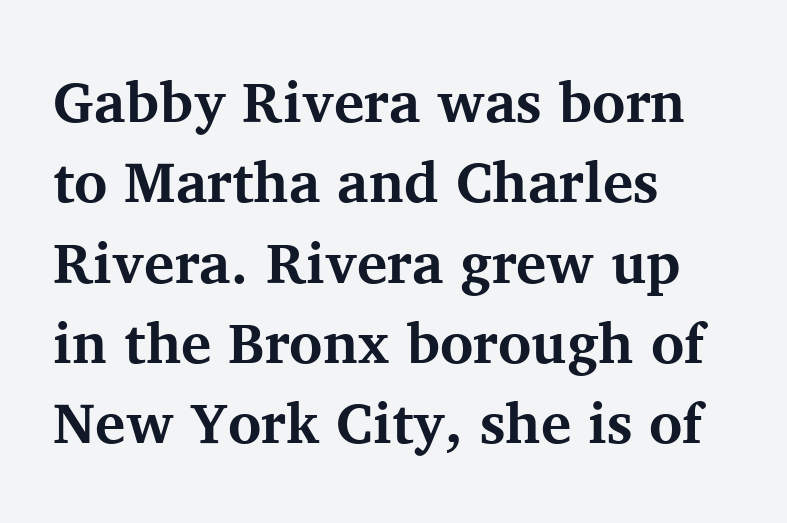
{"serif": "yes", "italic": "no", "bold": "yes", "weight": "bold", "width": "normal", "stroke_contrast": "medium", "x_height": "medium", "monospaced": "no", "underline": "no", "align": "left", "line_spacing": "normal", "line_spacing_ratio": 1.41, "letter_spacing": "normal", "letter_spacing_em": 0.0, "glyph_px": 57}
